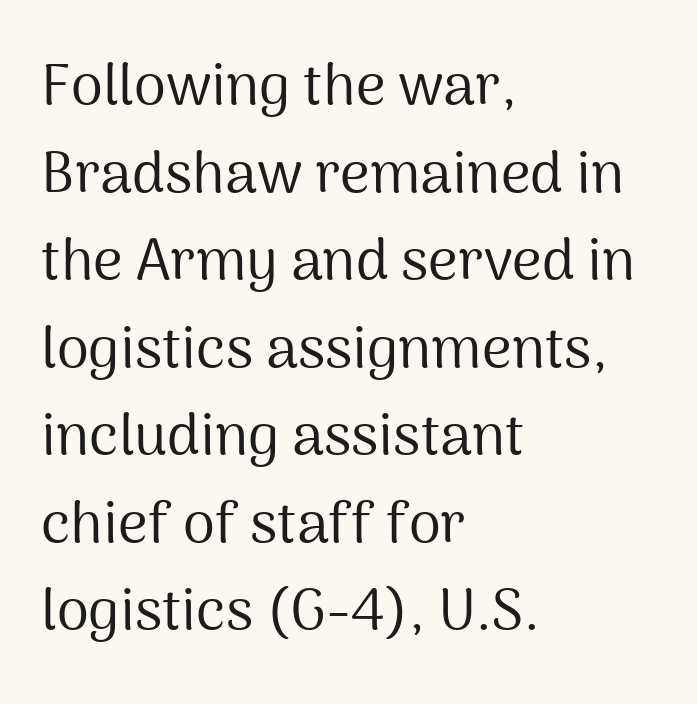
{"serif": "no", "italic": "no", "bold": "no", "weight": "regular", "width": "normal", "stroke_contrast": "medium", "x_height": "medium", "monospaced": "no", "underline": "no", "align": "left", "line_spacing": "normal", "line_spacing_ratio": 1.51, "letter_spacing": "normal", "letter_spacing_em": 0.0, "glyph_px": 58}
